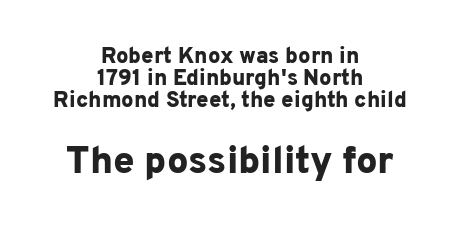
{"serif": "no", "italic": "no", "bold": "yes", "weight": "bold", "width": "normal", "stroke_contrast": "low", "x_height": "medium", "monospaced": "no", "underline": "no", "align": "center", "line_spacing": "tight", "line_spacing_ratio": 0.99, "letter_spacing": "normal", "letter_spacing_em": 0.0, "larger_block": "second", "size_ratio": 1.73, "glyph_px": 38}
